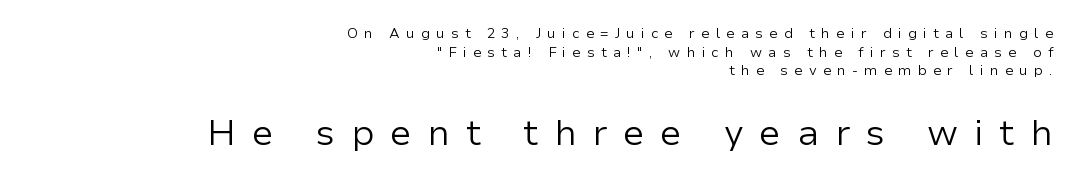
The image shows 36 px regular-weight sans-serif type, upright; set right-aligned, normal line spacing (1.33x), unusually wide letter spacing (+0.44 em), not underlined; the second (bottom) block is 2.57x larger; low stroke contrast and a medium x-height.
